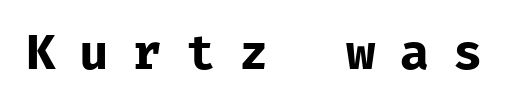
The image shows 49 px regular-weight sans-serif type, upright, monospaced; set unusually wide letter spacing (+0.49 em), not underlined; low stroke contrast and a medium x-height.
